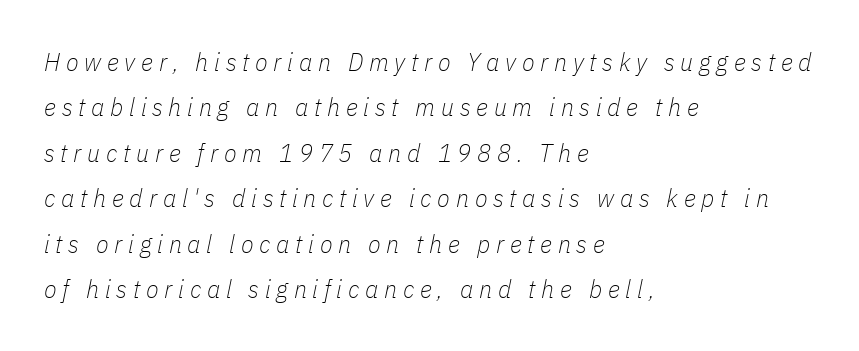
Caption: multi-line text, flush left, ragged right. Each row of text sits above clean, open space. Between one letter and the next there's a generous, obvious gap. Characters are canted at an angle relative to the baseline's perpendicular.
